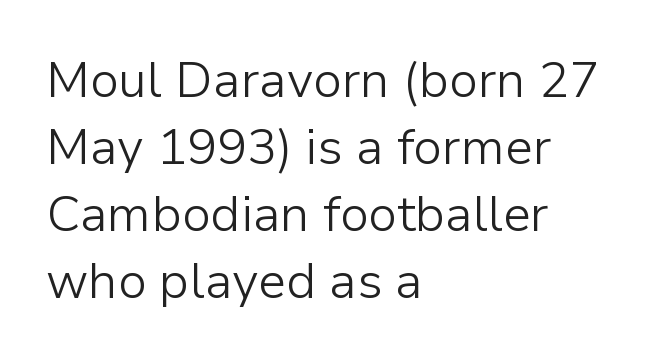
Q: Is the text bold? A: No.
Q: Is the text italic (slanted)? A: No, it is upright.
Q: Is the typeface a serif or a sans-serif typeface? A: Sans-serif.
Q: Is the text underlined? A: No.
Q: How is the paragraph aligned? A: Left-aligned.
Q: Is the spacing between letters normal or unusually wide? A: Normal.
Q: Is the spacing between lines tight, normal or loose? A: Normal.
Q: Width (condensed, normal, or wide)? A: Normal.
Q: Stroke contrast? A: Low.
Q: x-height? A: Medium.
Q: Monospaced? A: No.
